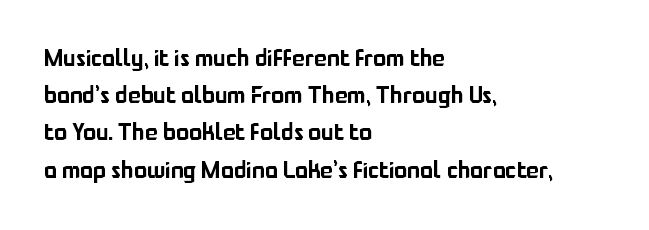
Interline gaps are of average width in this sample. The letters stand upright; this is a roman face. The face used here is rendered with its standard letterfit. Leftover space on each line is placed entirely after the last word. Beneath every word, the page is bare.
